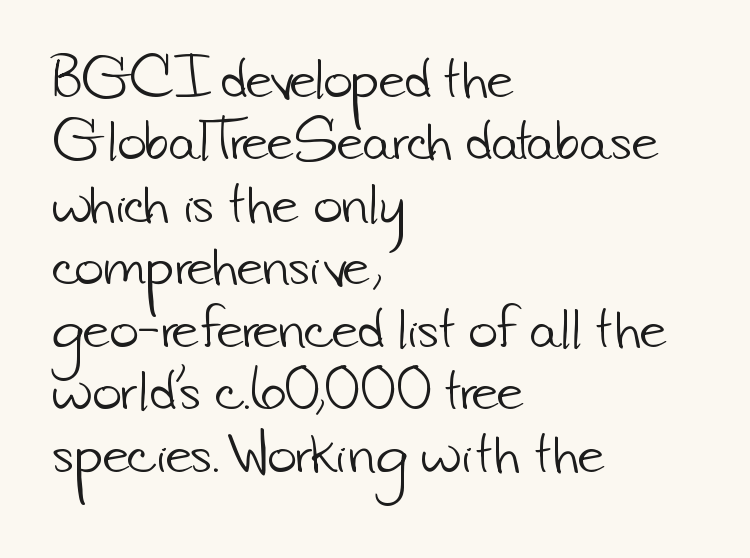
The image shows 50 px light sans-serif type; set left-aligned, normal line spacing (1.25x), normal letter spacing, not underlined; low stroke contrast and a small x-height.
